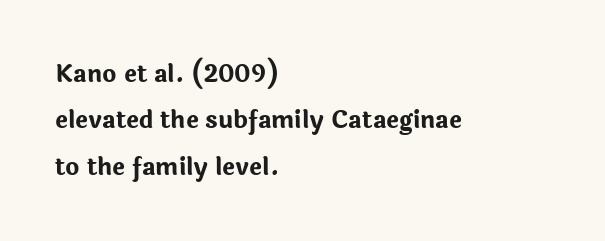
The image shows 24 px bold type, upright; set left-aligned, loose line spacing (1.93x), normal letter spacing, not underlined.
